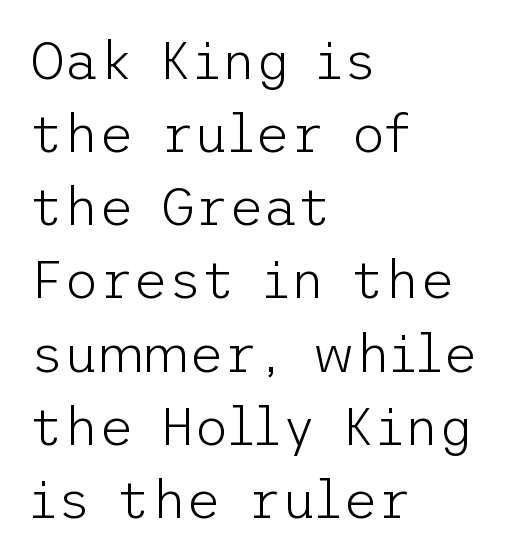
Q: Is the text bold? A: No.
Q: Is the text italic (slanted)? A: No, it is upright.
Q: Is the typeface a serif or a sans-serif typeface? A: Sans-serif.
Q: Is the text underlined? A: No.
Q: How is the paragraph aligned? A: Left-aligned.
Q: Is the spacing between letters normal or unusually wide? A: Normal.
Q: Is the spacing between lines tight, normal or loose? A: Normal.
Q: Width (condensed, normal, or wide)? A: Normal.
Q: Stroke contrast? A: Low.
Q: x-height? A: Medium.
